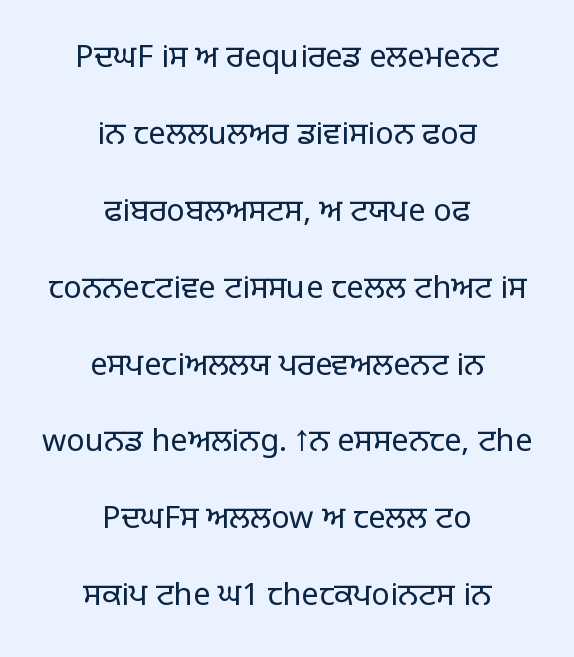
Q: Is the text bold? A: No.
Q: Is the text italic (slanted)? A: No, it is upright.
Q: Is the typeface a serif or a sans-serif typeface? A: Sans-serif.
Q: Is the text underlined? A: No.
Q: How is the paragraph aligned? A: Centered.
Q: Is the spacing between letters normal or unusually wide? A: Normal.
Q: Is the spacing between lines tight, normal or loose? A: Loose.
Q: Width (condensed, normal, or wide)? A: Normal.
Q: Stroke contrast? A: Low.
Q: x-height? A: Large.
Q: Monospaced? A: No.
